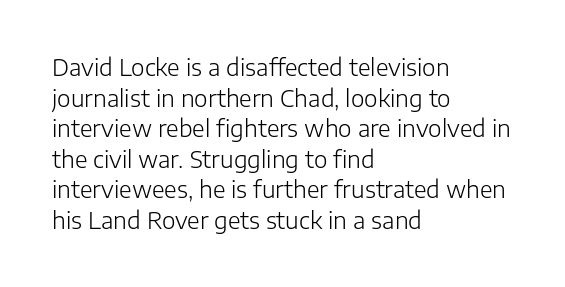
Q: Is the text bold? A: No.
Q: Is the text italic (slanted)? A: No, it is upright.
Q: Is the text underlined? A: No.
Q: How is the paragraph aligned? A: Left-aligned.
Q: Is the spacing between letters normal or unusually wide? A: Normal.
Q: Is the spacing between lines tight, normal or loose? A: Normal.
